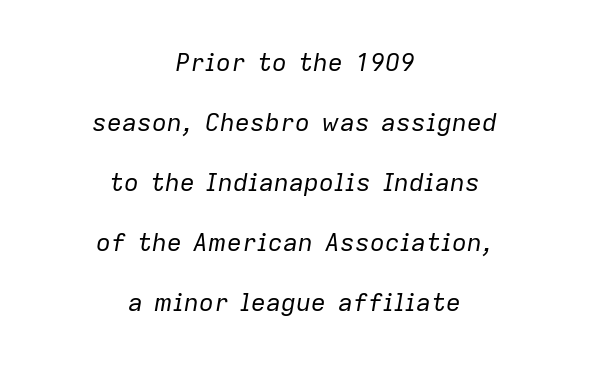
Q: Is the text bold? A: No.
Q: Is the text italic (slanted)? A: Yes, it leans right by about 9 degrees.
Q: Is the text underlined? A: No.
Q: How is the paragraph aligned? A: Centered.
Q: Is the spacing between letters normal or unusually wide? A: Normal.
Q: Is the spacing between lines tight, normal or loose? A: Loose.
